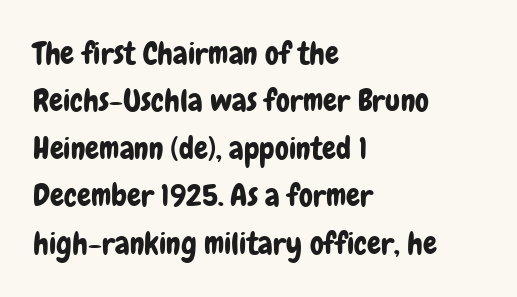
{"serif": "no", "italic": "no", "width": "condensed", "stroke_contrast": "low", "x_height": "medium", "monospaced": "no", "underline": "no", "align": "left", "line_spacing": "normal", "line_spacing_ratio": 1.53, "letter_spacing": "normal", "letter_spacing_em": 0.0, "glyph_px": 31}
